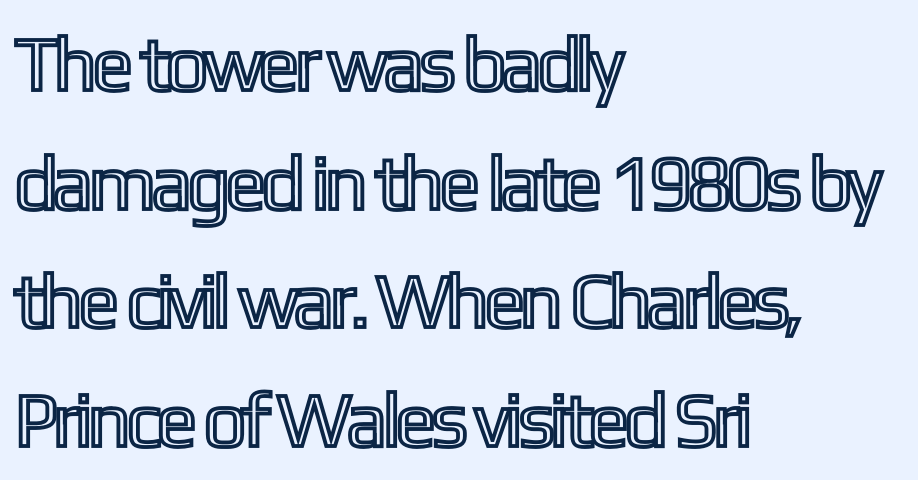
Q: Is the text italic (slanted)? A: No, it is upright.
Q: Is the text underlined? A: No.
Q: How is the paragraph aligned? A: Left-aligned.
Q: Is the spacing between letters normal or unusually wide? A: Normal.
Q: Is the spacing between lines tight, normal or loose? A: Normal.
Q: Width (condensed, normal, or wide)? A: Condensed.
Q: x-height? A: Medium.
Q: Monospaced? A: No.
